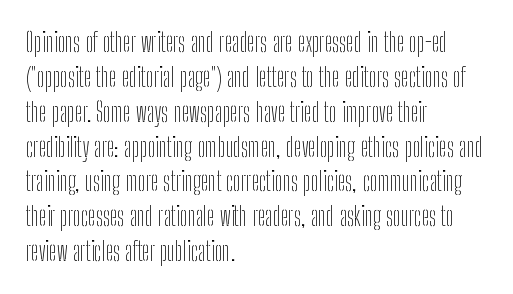
The image shows 26 px text type, upright; set left-aligned, normal line spacing (1.34x), normal letter spacing, not underlined.
